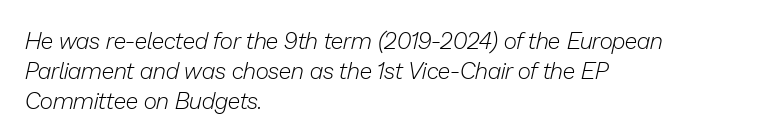
{"italic": "yes", "lean": "right", "slant_degrees": 13, "bold": "no", "underline": "no", "align": "left", "line_spacing": "normal", "line_spacing_ratio": 1.3, "letter_spacing": "normal", "letter_spacing_em": 0.0, "glyph_px": 23}
